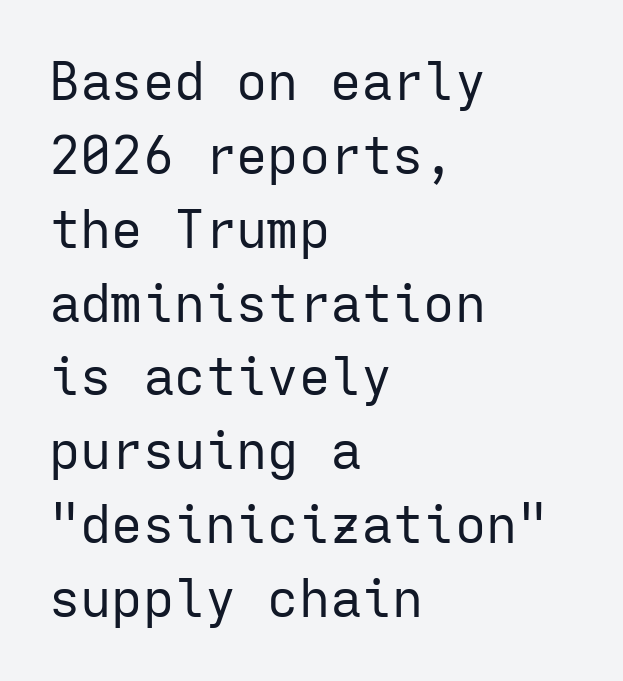
The image shows 52 px regular-weight sans-serif type, upright, monospaced; set left-aligned, normal line spacing (1.42x), normal letter spacing, not underlined; low stroke contrast and a medium x-height.
